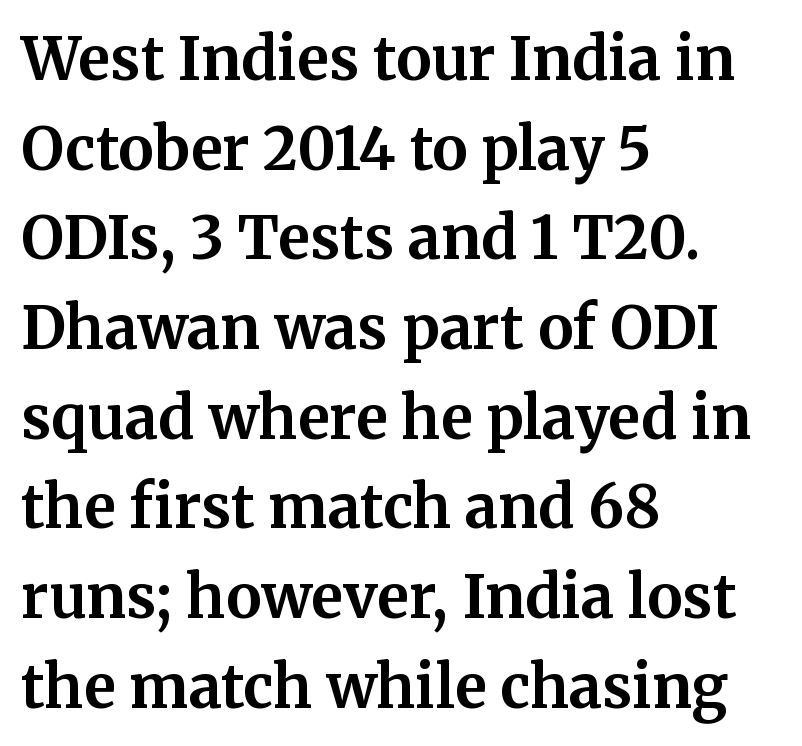
Descenders hang freely into open space. Set as a true bold cut, around the 700 mark. Do the characters align in a grid? No, the font is proportional. The text block is weighted toward the left margin, trailing off unevenly rightward.
